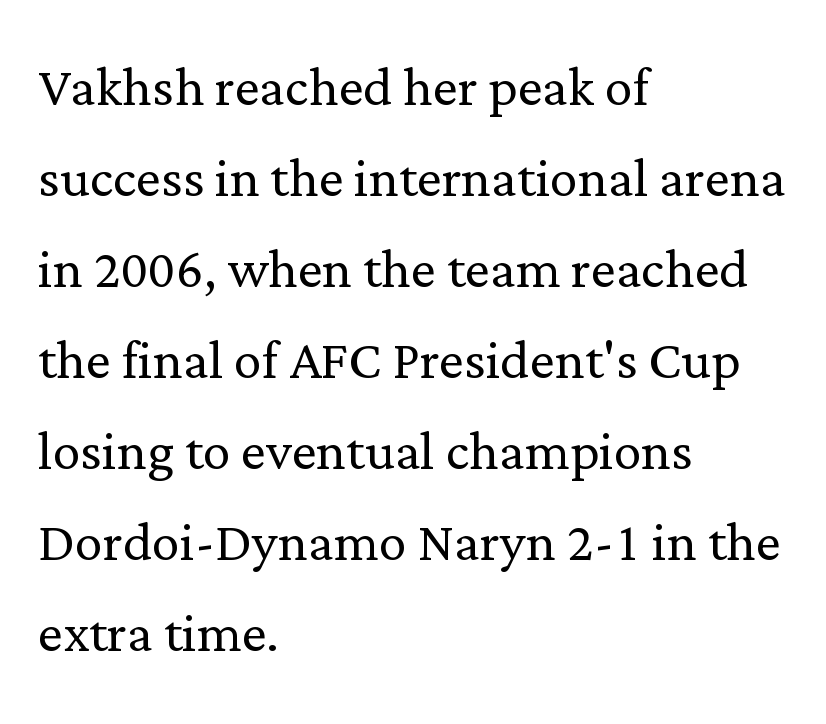
{"serif": "yes", "italic": "no", "bold": "no", "weight": "light", "width": "normal", "stroke_contrast": "low", "x_height": "medium", "monospaced": "no", "underline": "no", "align": "left", "line_spacing": "normal", "line_spacing_ratio": 1.3, "letter_spacing": "normal", "letter_spacing_em": 0.0, "glyph_px": 70}
